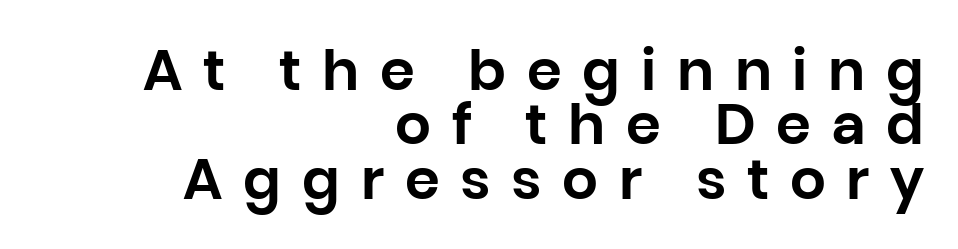
Q: Is the text italic (slanted)? A: No, it is upright.
Q: Is the typeface a serif or a sans-serif typeface? A: Sans-serif.
Q: Is the text underlined? A: No.
Q: How is the paragraph aligned? A: Right-aligned.
Q: Is the spacing between letters normal or unusually wide? A: Unusually wide.
Q: Is the spacing between lines tight, normal or loose? A: Tight.
Q: Width (condensed, normal, or wide)? A: Normal.
Q: Stroke contrast? A: Low.
Q: x-height? A: Large.
Q: Monospaced? A: No.
